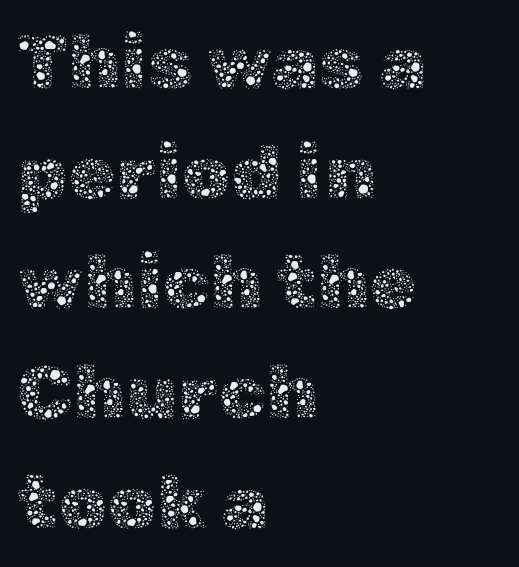
Q: Is the text bold? A: No.
Q: Is the text italic (slanted)? A: No, it is upright.
Q: Is the text underlined? A: No.
Q: How is the paragraph aligned? A: Left-aligned.
Q: Is the spacing between letters normal or unusually wide? A: Normal.
Q: Is the spacing between lines tight, normal or loose? A: Normal.
Q: Width (condensed, normal, or wide)? A: Normal.
Q: x-height? A: Medium.
Q: Monospaced? A: No.
